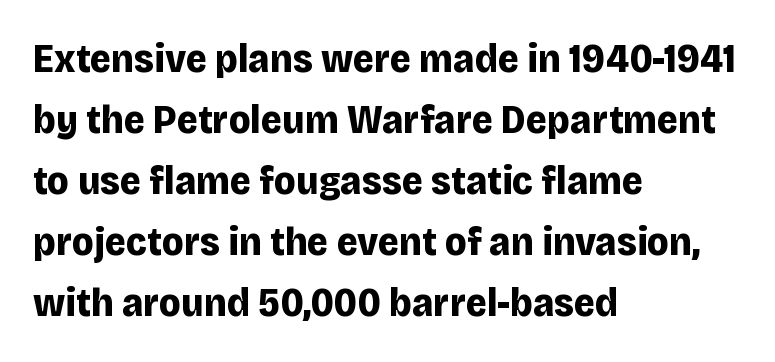
{"serif": "no", "italic": "no", "bold": "yes", "weight": "bold", "width": "normal", "stroke_contrast": "low", "x_height": "large", "monospaced": "no", "underline": "no", "align": "left", "line_spacing": "normal", "line_spacing_ratio": 1.49, "letter_spacing": "normal", "letter_spacing_em": 0.0, "glyph_px": 41}
